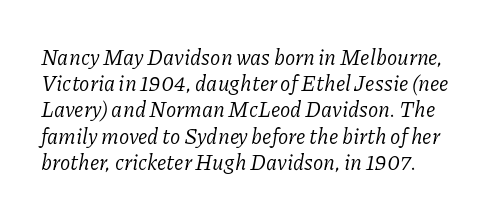
This rendering features lettering with no underline. Standard letterfit; no display-style spreading of the glyphs. Posture: slanted. The block of text has a typical density, with ordinary space between rows. Weight: not bold — regular or lighter.
